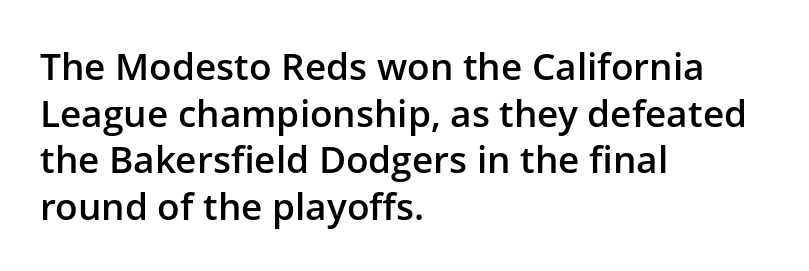
Q: Is the text bold? A: Semi-bold.
Q: Is the text italic (slanted)? A: No, it is upright.
Q: Is the typeface a serif or a sans-serif typeface? A: Sans-serif.
Q: Is the text underlined? A: No.
Q: How is the paragraph aligned? A: Left-aligned.
Q: Is the spacing between letters normal or unusually wide? A: Normal.
Q: Is the spacing between lines tight, normal or loose? A: Normal.
Q: Width (condensed, normal, or wide)? A: Normal.
Q: Stroke contrast? A: Low.
Q: x-height? A: Medium.
Q: Monospaced? A: No.
